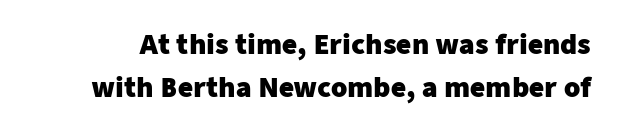
{"italic": "no", "bold": "yes", "underline": "no", "line_spacing": "normal", "line_spacing_ratio": 1.64, "letter_spacing": "normal", "letter_spacing_em": 0.0, "glyph_px": 26}
